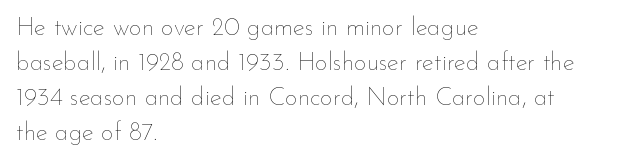
Nobody drew a line under any word here. The passage is arranged the way most books set body copy — flush left. Is the stroke heavy? The answer is a plain regular-or-lighter. Nobody touched the tracking dial on this one. A roman cut, with each character standing at attention. The space between consecutive lines is moderate.
